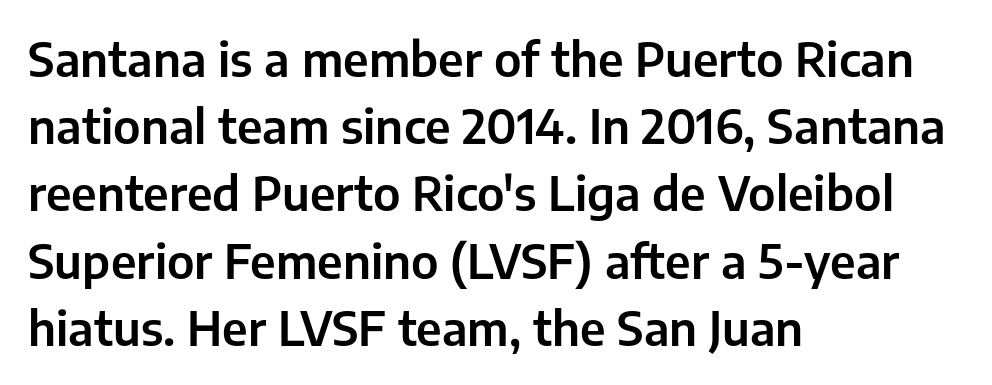
{"serif": "no", "italic": "no", "width": "normal", "stroke_contrast": "low", "x_height": "medium", "monospaced": "no", "underline": "no", "align": "left", "line_spacing": "normal", "line_spacing_ratio": 1.43, "letter_spacing": "normal", "letter_spacing_em": 0.0, "glyph_px": 47}
